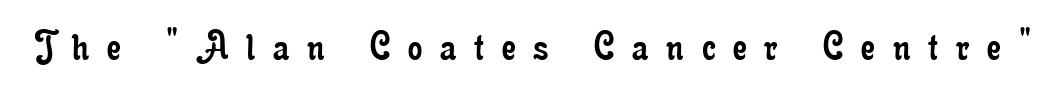
{"serif": "yes", "italic": "no", "bold": "no", "weight": "regular", "width": "condensed", "stroke_contrast": "low", "x_height": "small", "monospaced": "no", "underline": "no", "letter_spacing": "wide", "letter_spacing_em": 0.4, "glyph_px": 45}
